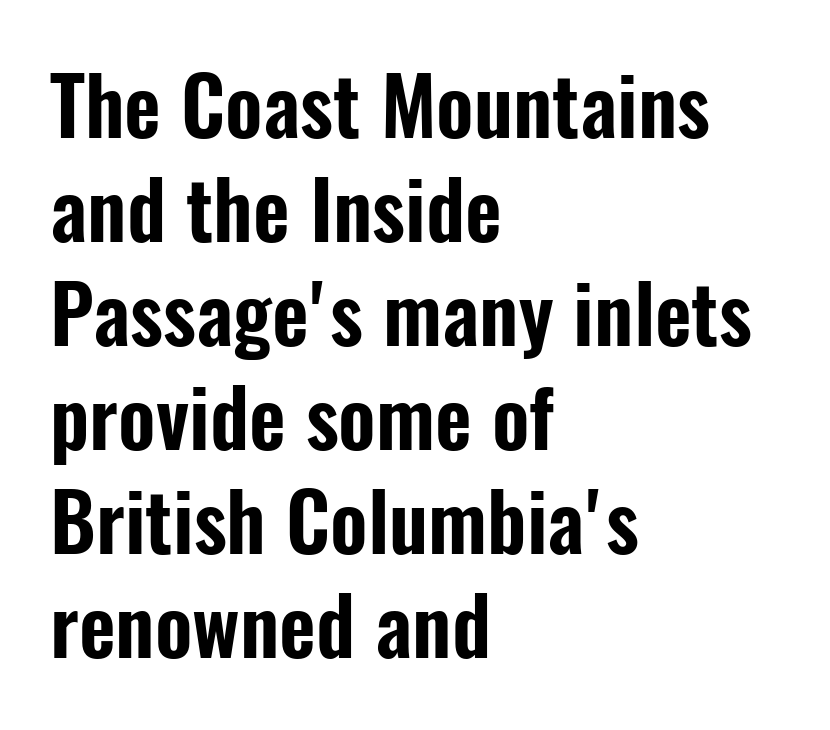
Q: Is the text italic (slanted)? A: No, it is upright.
Q: Is the typeface a serif or a sans-serif typeface? A: Sans-serif.
Q: Is the text underlined? A: No.
Q: How is the paragraph aligned? A: Left-aligned.
Q: Is the spacing between letters normal or unusually wide? A: Normal.
Q: Is the spacing between lines tight, normal or loose? A: Normal.
Q: Width (condensed, normal, or wide)? A: Condensed.
Q: Stroke contrast? A: Low.
Q: x-height? A: Medium.
Q: Monospaced? A: No.
